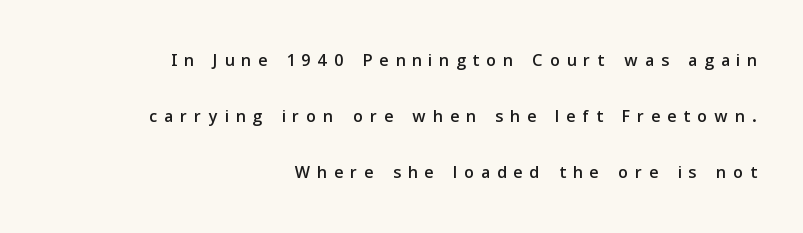
Each new line begins a long way beneath the previous one. Inter-character spacing is expanded well beyond the font's built-in metrics. Clear beneath every line of the passage. In CSS terms this would be text-align: right. This is roman type, the default non-slanted kind.
